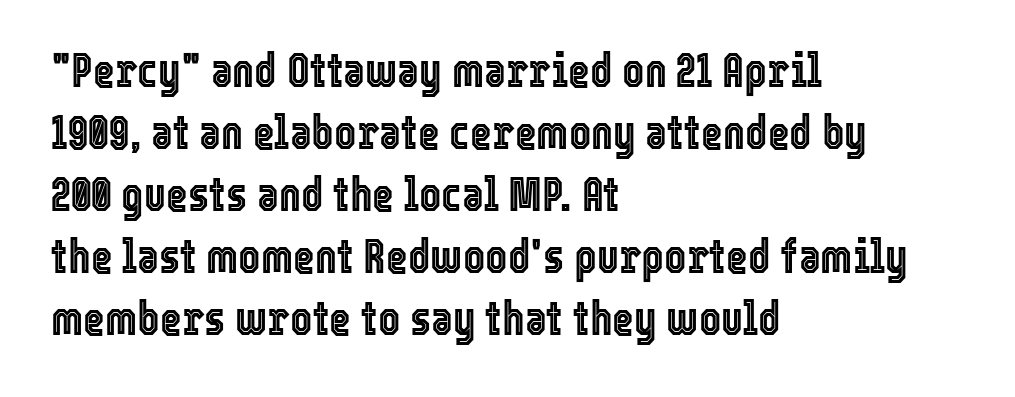
Every row of glyphs begins at an identical x-position on the left. Upright lettering throughout. You could not count columns in this text — the font is proportionally spaced. The zone under the glyphs is completely vacant. The letters sit at their default tracking, neither squeezed nor spread. A typesetter would call this leading conventional body-copy spacing.
